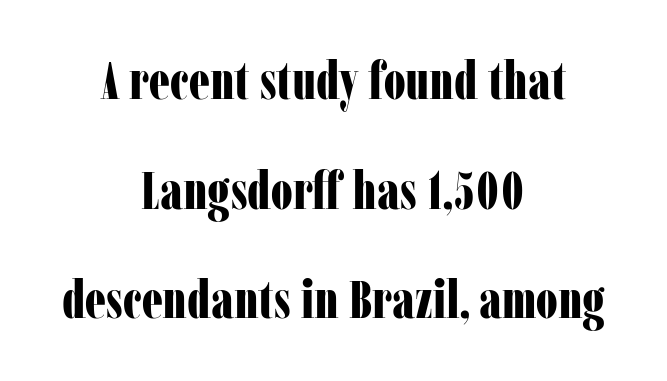
A dark, heavy texture on the line: the type is bold. Varying glyph widths throughout — classic text-font behaviour. Only glyphs here, with clear space below each row. Honestly, the rows look like they've been pulled way apart. Alignment: centered. Here the glyphs are tracked normally, forming tight word shapes.
